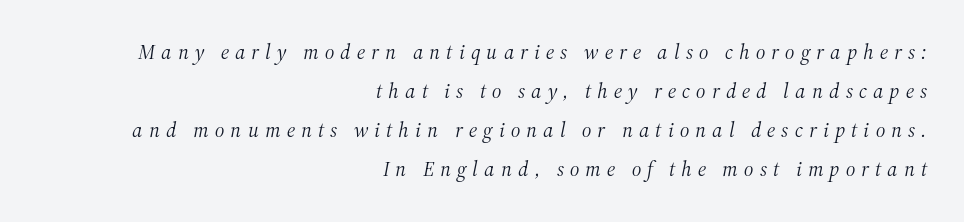
Q: Is the text bold? A: No.
Q: Is the text italic (slanted)? A: Yes, it leans right by about 12 degrees.
Q: Is the text underlined? A: No.
Q: How is the paragraph aligned? A: Right-aligned.
Q: Is the spacing between letters normal or unusually wide? A: Unusually wide.
